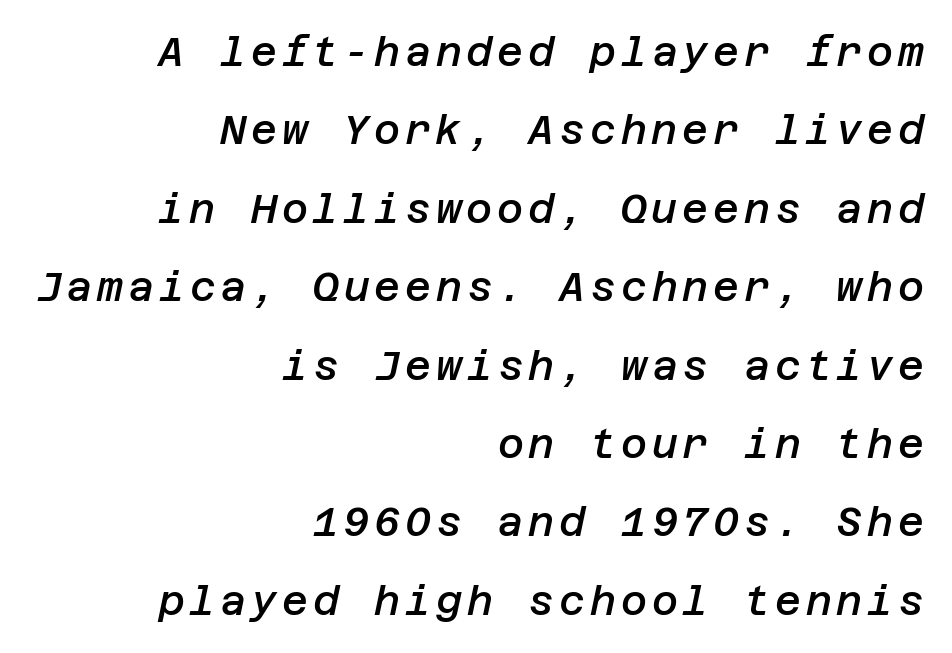
On the weight axis this lands at semibold, roughly 600. The rag falls on the left side of this text block. The passage shown leans; its letterforms are oblique. Plain, unruled lines of type. Rows of type keep a wide berth in the vertical direction.
